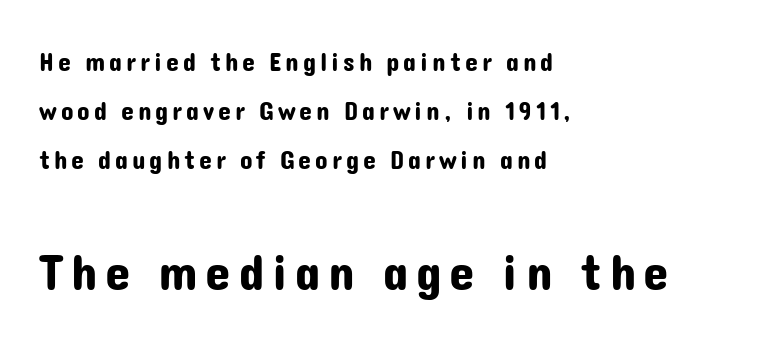
Q: Is the text italic (slanted)? A: No, it is upright.
Q: Is the typeface a serif or a sans-serif typeface? A: Sans-serif.
Q: Is the text underlined? A: No.
Q: How is the paragraph aligned? A: Left-aligned.
Q: Which block of text is set in a larger size, the first (top) or the second (bottom)? A: The second (bottom) one.
Q: Width (condensed, normal, or wide)? A: Normal.
Q: Stroke contrast? A: Low.
Q: x-height? A: Medium.
Q: Monospaced? A: No.
